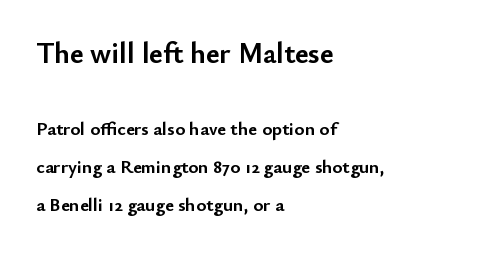
Q: Is the text bold? A: Yes.
Q: Is the text italic (slanted)? A: No, it is upright.
Q: Is the typeface a serif or a sans-serif typeface? A: Sans-serif.
Q: Is the text underlined? A: No.
Q: How is the paragraph aligned? A: Left-aligned.
Q: Is the spacing between letters normal or unusually wide? A: Normal.
Q: Is the spacing between lines tight, normal or loose? A: Loose.
Q: Which block of text is set in a larger size, the first (top) or the second (bottom)? A: The first (top) one.
Q: Width (condensed, normal, or wide)? A: Normal.
Q: Stroke contrast? A: Low.
Q: x-height? A: Small.
Q: Monospaced? A: No.
